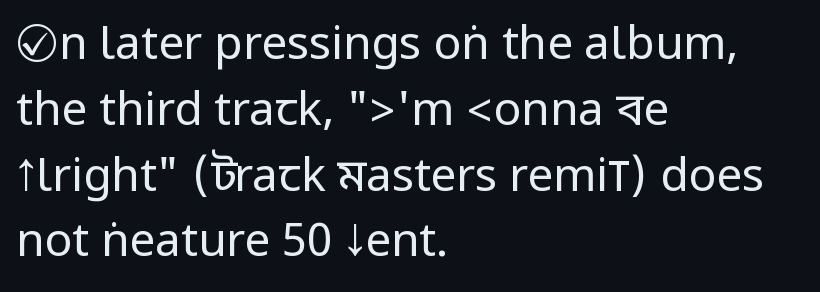
Beneath every word, the page is bare. Unlike italic type, these characters show no tilt at all. The compositor pushed each line to the left boundary. Vertically, the passage feels balanced, rows spaced as you'd expect.
